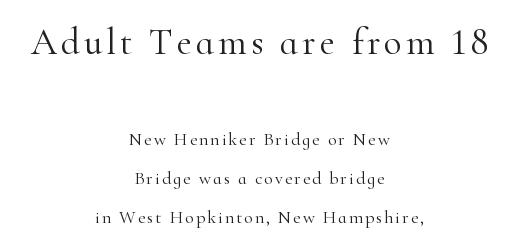
The image shows 37 px light serif type, upright; set centered, loose line spacing (2.15x), not underlined; the first (top) block is 2.06x larger; high stroke contrast and a small x-height.
